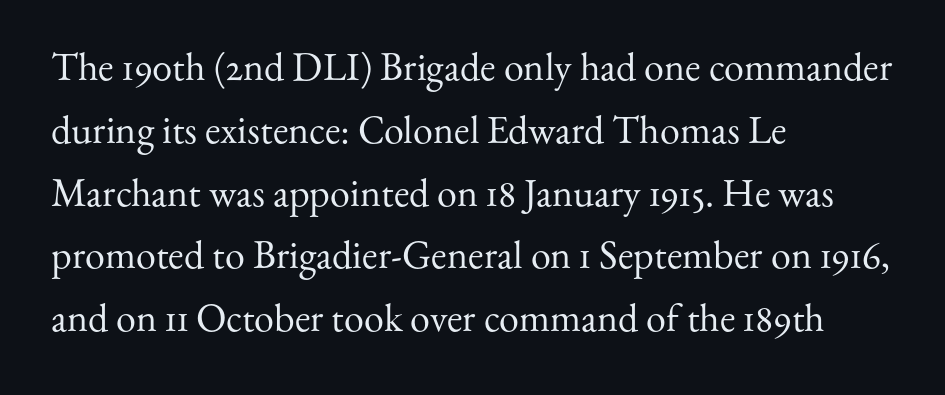
The image shows 40 px regular-weight serif type, upright; set left-aligned, normal line spacing (1.57x), normal letter spacing, not underlined; medium stroke contrast and a small x-height.
